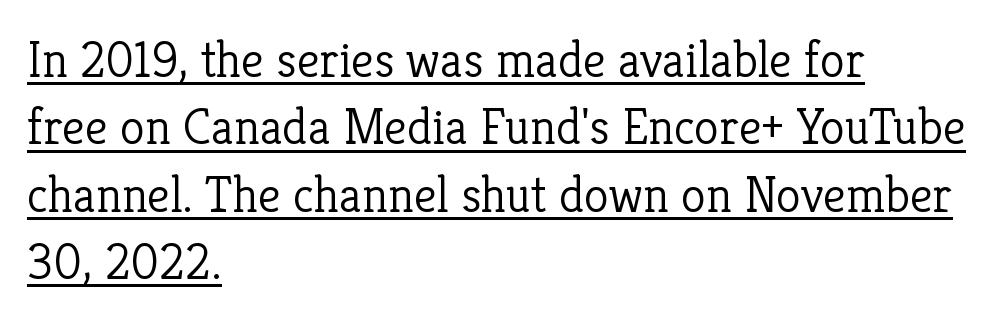
Compared with typical paragraphs, the rows here are spaced about the same. A continuous stroke trails under the words, as in a hyperlink. Compared with a typical body face, this is equally light or lighter still. These lines were composed using upright roman letters. Horizontal alignment here is leftward, the default for most running prose.
